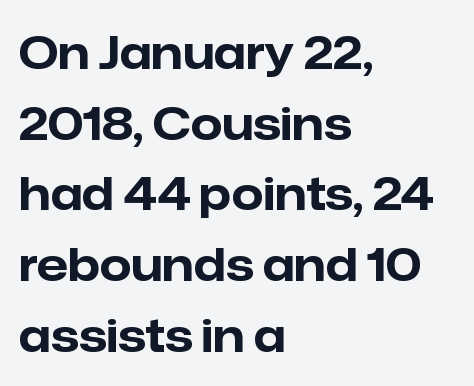
The image shows 45 px bold sans-serif type, upright; set left-aligned, normal line spacing (1.57x), normal letter spacing, not underlined; low stroke contrast and a medium x-height.
